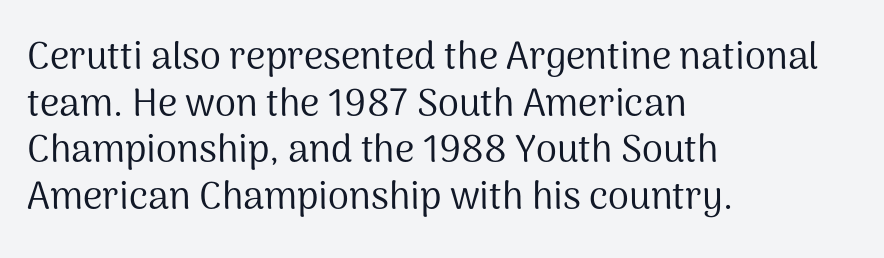
Q: Is the text bold? A: No.
Q: Is the text italic (slanted)? A: No, it is upright.
Q: Is the typeface a serif or a sans-serif typeface? A: Sans-serif.
Q: Is the text underlined? A: No.
Q: How is the paragraph aligned? A: Left-aligned.
Q: Is the spacing between letters normal or unusually wide? A: Normal.
Q: Width (condensed, normal, or wide)? A: Normal.
Q: Stroke contrast? A: Medium.
Q: x-height? A: Medium.
Q: Monospaced? A: No.
